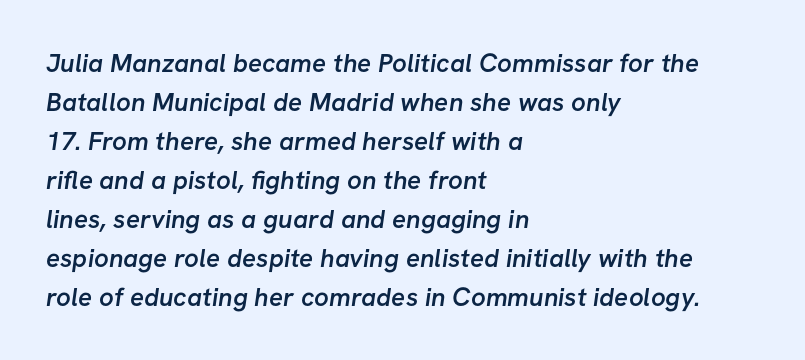
{"bold": "semi", "underline": "no", "align": "left", "line_spacing": "normal", "line_spacing_ratio": 1.5, "letter_spacing": "normal", "letter_spacing_em": 0.0, "glyph_px": 26}
